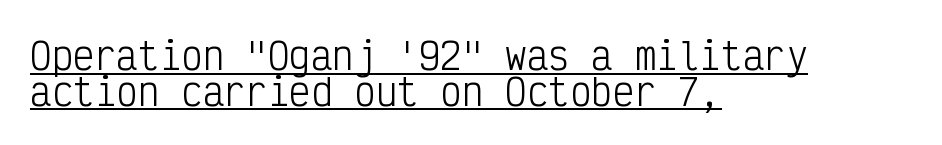
{"serif": "no", "italic": "no", "bold": "no", "weight": "light", "width": "condensed", "stroke_contrast": "low", "x_height": "medium", "monospaced": "yes", "underline": "yes", "align": "left", "line_spacing": "tight", "line_spacing_ratio": 0.99, "letter_spacing": "normal", "letter_spacing_em": 0.0, "glyph_px": 36}
